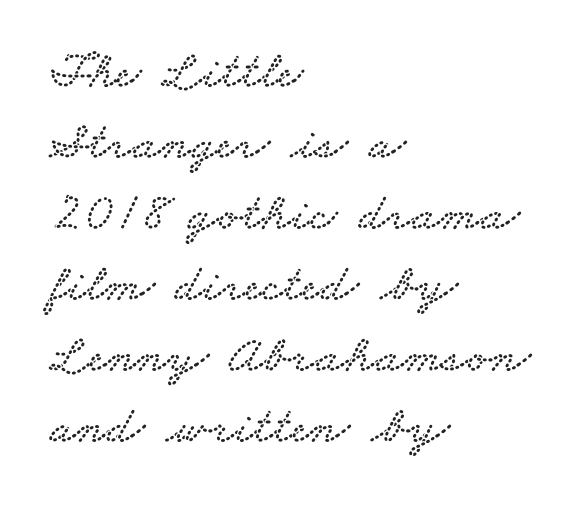
Normally led — the rows are evenly, conventionally spaced. Is this a fixed-width face? No — the glyphs have proportional, varying widths. The rendering shows small feet on the letterforms — a serif design. The specimen omits any rule beneath the text block's lines. The face used here is rendered with its standard letterfit. The lines are quadded left.
